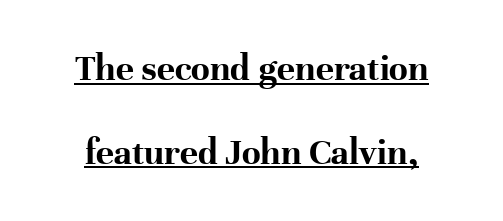
What decoration does the sample have? An underline. Is the type bold? Yes — the strokes are clearly thick and heavy. The type is set solid horizontally, with unmodified tracking. A typesetter would call this leading open, well beyond the default.
